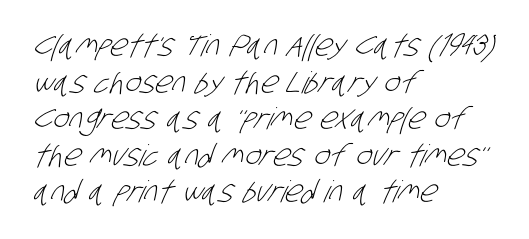
This rendering features lettering with no underline. The cut favours lightness, reaching ordinary text weight at its darkest. Is the letter spacing exaggerated? No — it looks like the ordinary default. You could not count columns in this text — the font is proportionally spaced.
